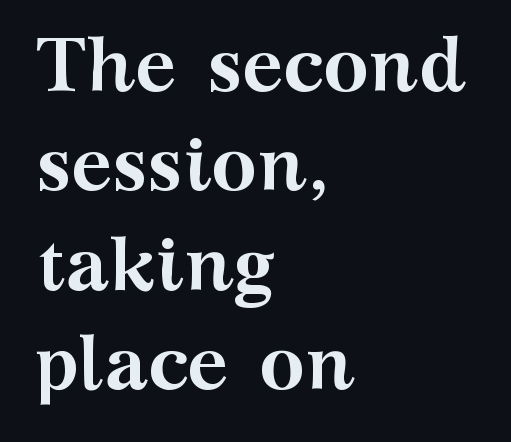
The image shows 77 px semibold, wide serif type, upright; set left-aligned, normal line spacing (1.29x), normal letter spacing, not underlined; medium stroke contrast and a medium x-height.
